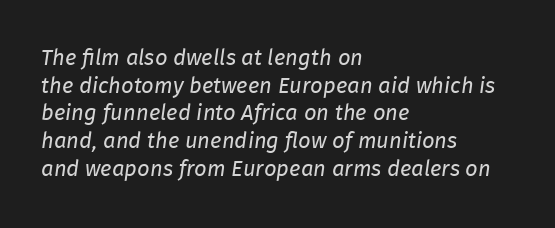
{"italic": "yes", "lean": "right", "slant_degrees": 8, "bold": "no", "underline": "no", "align": "left", "line_spacing": "normal", "line_spacing_ratio": 1.26, "letter_spacing": "normal", "letter_spacing_em": 0.0, "glyph_px": 22}
